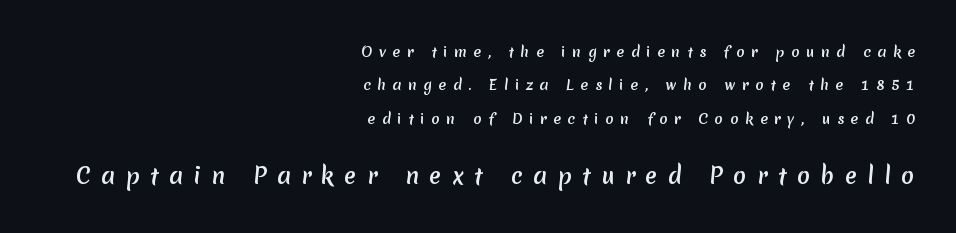
The image shows 22 px text type; set right-aligned, loose line spacing (2.39x), unusually wide letter spacing (+0.47 em), not underlined; the second (bottom) block is 1.57x larger.
